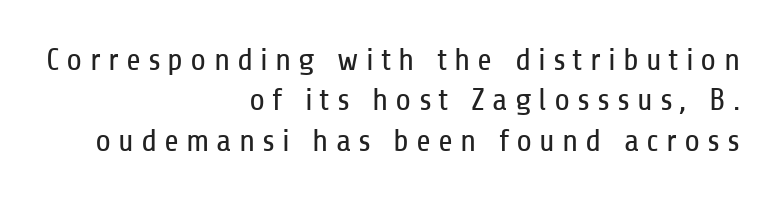
You could not count columns in this text — the font is proportionally spaced. Caption: multi-line text, flush right, ragged left. The string is rendered with underlining switched off. Does the type have serifs? No, each stem ends abruptly. Display-style spreading of the glyphs; the letterfit is very open. Stroke mass is kept to a normal reading level or below.
